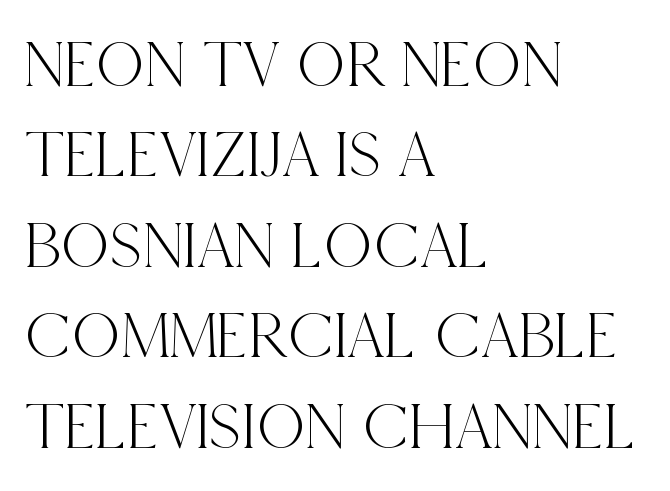
Q: Is the text italic (slanted)? A: No, it is upright.
Q: Is the typeface a serif or a sans-serif typeface? A: Serif.
Q: Is the text underlined? A: No.
Q: How is the paragraph aligned? A: Left-aligned.
Q: Is the spacing between letters normal or unusually wide? A: Normal.
Q: Is the spacing between lines tight, normal or loose? A: Normal.
Q: Width (condensed, normal, or wide)? A: Condensed.
Q: x-height? A: Large.
Q: Monospaced? A: No.
